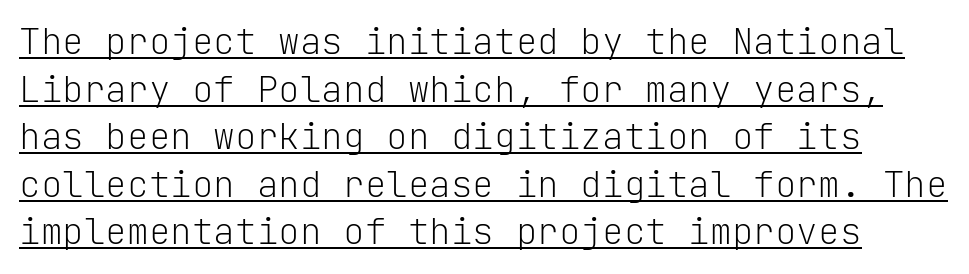
{"serif": "no", "italic": "no", "bold": "no", "weight": "light", "width": "normal", "stroke_contrast": "low", "x_height": "medium", "monospaced": "yes", "underline": "yes", "line_spacing": "normal", "line_spacing_ratio": 1.32, "letter_spacing": "normal", "letter_spacing_em": 0.0, "glyph_px": 36}
